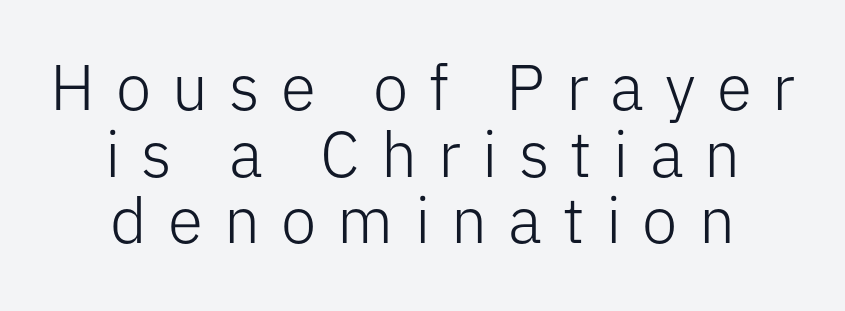
Q: Is the text bold? A: No.
Q: Is the text italic (slanted)? A: No, it is upright.
Q: Is the typeface a serif or a sans-serif typeface? A: Sans-serif.
Q: Is the text underlined? A: No.
Q: How is the paragraph aligned? A: Centered.
Q: Is the spacing between letters normal or unusually wide? A: Unusually wide.
Q: Is the spacing between lines tight, normal or loose? A: Tight.
Q: Width (condensed, normal, or wide)? A: Normal.
Q: Stroke contrast? A: Low.
Q: x-height? A: Medium.
Q: Monospaced? A: No.
